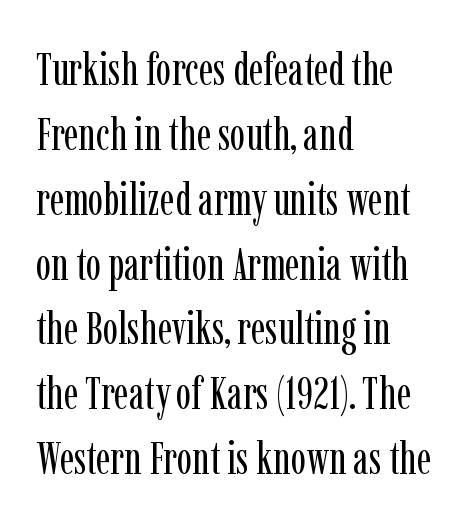
Q: Is the text bold? A: No.
Q: Is the text italic (slanted)? A: No, it is upright.
Q: Is the typeface a serif or a sans-serif typeface? A: Serif.
Q: Is the text underlined? A: No.
Q: How is the paragraph aligned? A: Left-aligned.
Q: Is the spacing between letters normal or unusually wide? A: Normal.
Q: Is the spacing between lines tight, normal or loose? A: Normal.
Q: Width (condensed, normal, or wide)? A: Condensed.
Q: Stroke contrast? A: Low.
Q: x-height? A: Medium.
Q: Monospaced? A: No.
